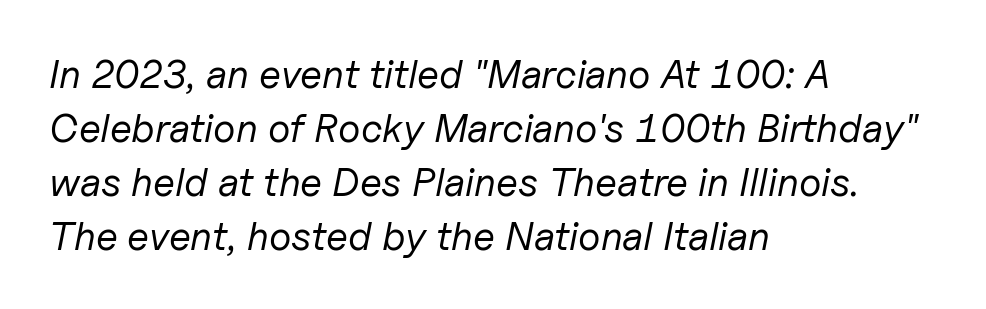
Short note: letters normally spaced. Check under the words: just untouched page. Rows of type keep a routine distance in the vertical direction. Tall strokes in this sample are angled rather than plumb. The letters advance in unequal steps, a hallmark of proportional type. Is this a heavy cut? Hardly; it is regular or lighter.
